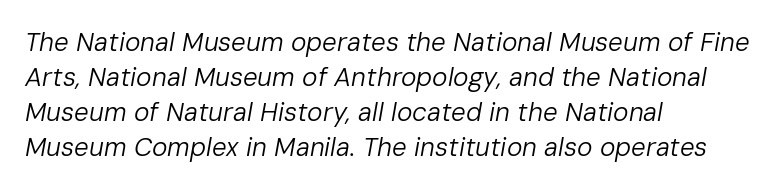
Tracking here is standard; glyphs follow each other at the usual distance. Is the type slanted? Yes — the strokes lean at a clear angle. The cut favours lightness, reaching ordinary text weight at its darkest. Check the space under the baseline: it is left empty. Leftover space on each line is placed entirely after the last word. Evenly set lines give the paragraph a standard silhouette.
